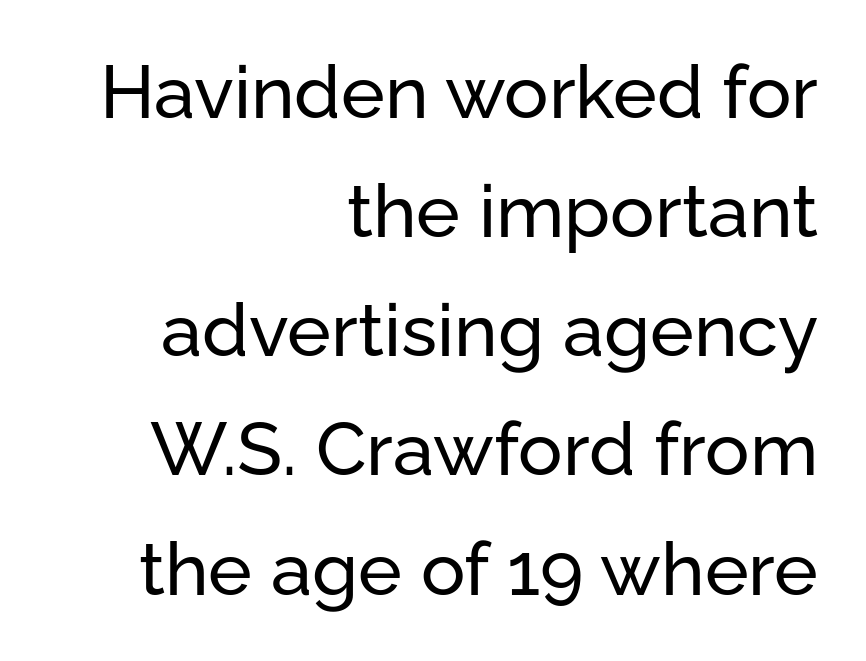
Q: Is the text italic (slanted)? A: No, it is upright.
Q: Is the typeface a serif or a sans-serif typeface? A: Sans-serif.
Q: Is the text underlined? A: No.
Q: How is the paragraph aligned? A: Right-aligned.
Q: Is the spacing between letters normal or unusually wide? A: Normal.
Q: Is the spacing between lines tight, normal or loose? A: Normal.
Q: Width (condensed, normal, or wide)? A: Normal.
Q: Stroke contrast? A: Low.
Q: x-height? A: Medium.
Q: Monospaced? A: No.
